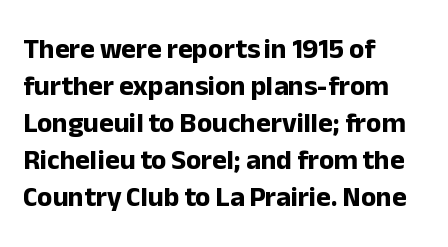
The image shows 28 px bold sans-serif type, upright; set left-aligned, normal line spacing (1.32x), normal letter spacing, not underlined; low stroke contrast and a medium x-height.
